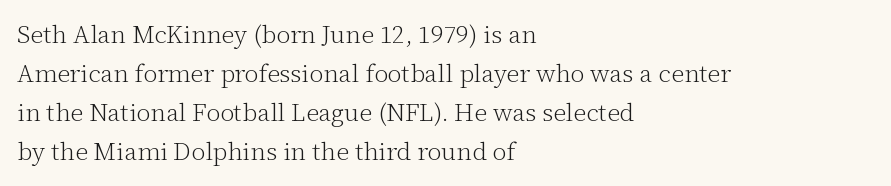
The space between consecutive lines is moderate. In terms of letterspacing, this is plain default setting. This rendering features lettering with no underline. Is the stroke heavy? The answer is a plain regular-or-lighter.
